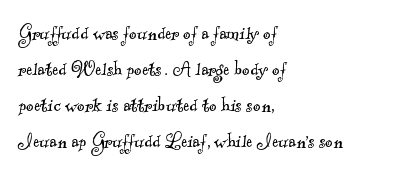
{"bold": "no", "underline": "no", "align": "left", "line_spacing": "normal", "line_spacing_ratio": 1.57, "letter_spacing": "normal", "letter_spacing_em": 0.0, "glyph_px": 23}
